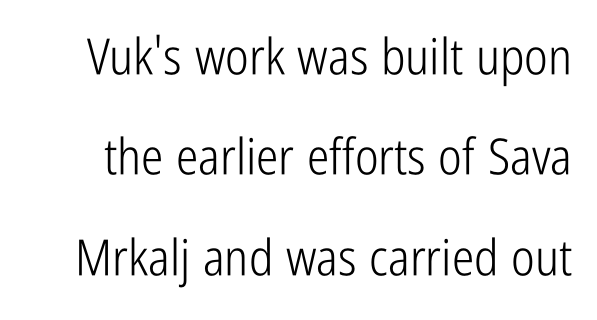
{"serif": "no", "italic": "no", "bold": "no", "weight": "light", "width": "condensed", "stroke_contrast": "low", "x_height": "medium", "monospaced": "no", "underline": "no", "line_spacing": "loose", "line_spacing_ratio": 2.01, "letter_spacing": "normal", "letter_spacing_em": 0.0, "glyph_px": 50}
